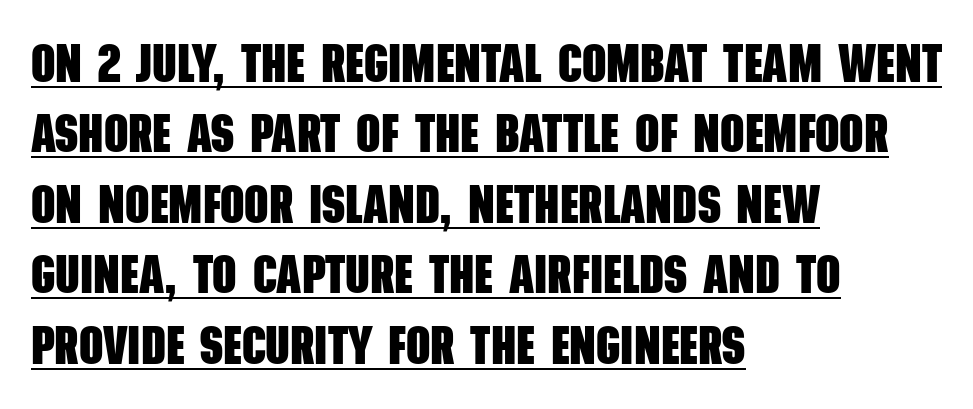
Alignment: flush left. Successive baselines arrive at the customary interval. Each word holds together tightly as a unit, with standard inter-letter gaps. The letters advance in unequal steps, a hallmark of proportional type.
